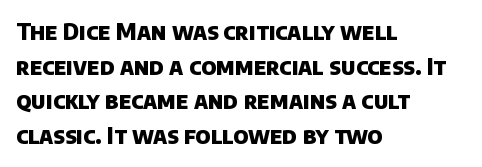
Q: Is the text bold? A: Yes.
Q: Is the text underlined? A: No.
Q: How is the paragraph aligned? A: Left-aligned.
Q: Is the spacing between letters normal or unusually wide? A: Normal.
Q: Is the spacing between lines tight, normal or loose? A: Normal.
